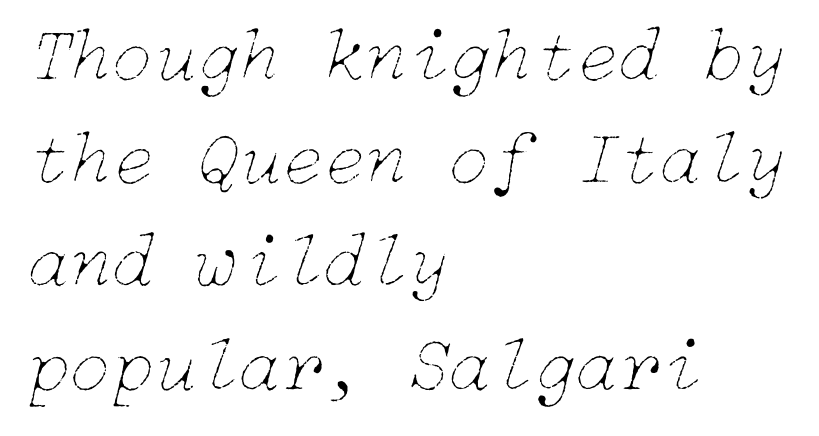
{"italic": "yes", "lean": "right", "slant_degrees": 15, "bold": "no", "weight": "thin", "width": "normal", "stroke_contrast": "low", "x_height": "medium", "underline": "no", "align": "left", "line_spacing": "normal", "line_spacing_ratio": 1.34, "letter_spacing": "normal", "letter_spacing_em": 0.0, "glyph_px": 77}
